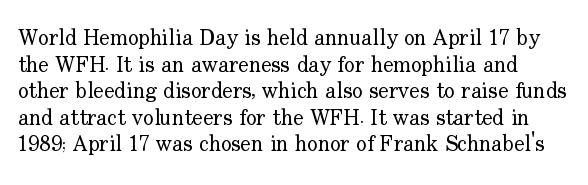
{"italic": "no", "bold": "no", "underline": "no", "line_spacing_ratio": 1.21, "letter_spacing": "normal", "letter_spacing_em": 0.0, "glyph_px": 22}
